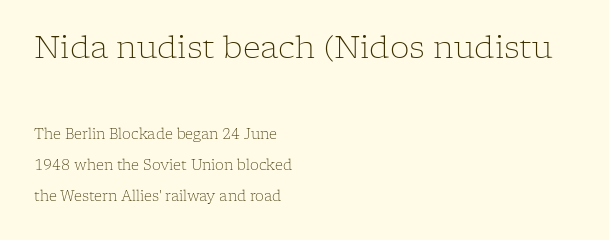
{"serif": "yes", "italic": "no", "bold": "no", "weight": "light", "width": "normal", "stroke_contrast": "low", "x_height": "medium", "monospaced": "no", "underline": "no", "align": "left", "line_spacing": "loose", "line_spacing_ratio": 2.23, "letter_spacing": "normal", "letter_spacing_em": 0.0, "larger_block": "first", "size_ratio": 2.21, "glyph_px": 31}
